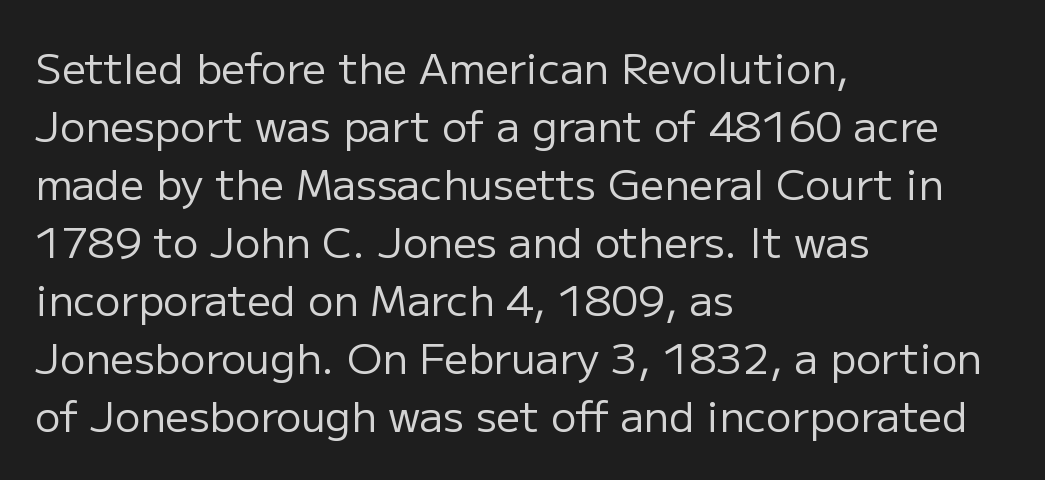
Q: Is the text bold? A: No.
Q: Is the text italic (slanted)? A: No, it is upright.
Q: Is the typeface a serif or a sans-serif typeface? A: Sans-serif.
Q: Is the text underlined? A: No.
Q: How is the paragraph aligned? A: Left-aligned.
Q: Is the spacing between letters normal or unusually wide? A: Normal.
Q: Is the spacing between lines tight, normal or loose? A: Normal.
Q: Width (condensed, normal, or wide)? A: Normal.
Q: Stroke contrast? A: Low.
Q: x-height? A: Medium.
Q: Monospaced? A: No.
